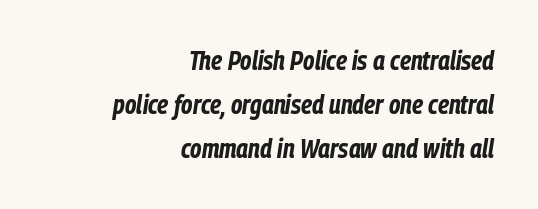
The image shows 26 px bold type, italic (leaning right); set right-aligned, normal line spacing (1.7x), normal letter spacing, not underlined.
